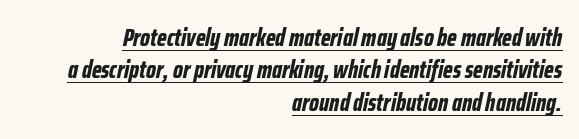
The line-height multiplier appears to be the usual default. Would a proofreader flag this as italicized? Yes. Underline: present. Compared with an ordinary text face, these strokes are far heavier — a full bold.
